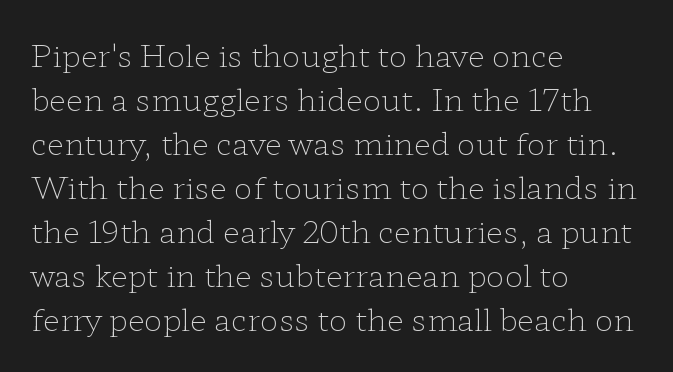
The image shows 31 px light, wide serif type, upright; set left-aligned, normal line spacing (1.42x), normal letter spacing, not underlined; low stroke contrast and a medium x-height.
